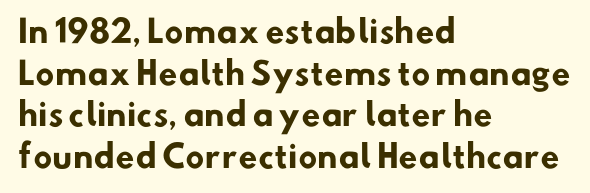
Q: Is the text bold? A: Yes.
Q: Is the typeface a serif or a sans-serif typeface? A: Sans-serif.
Q: Is the text underlined? A: No.
Q: How is the paragraph aligned? A: Left-aligned.
Q: Is the spacing between letters normal or unusually wide? A: Normal.
Q: Is the spacing between lines tight, normal or loose? A: Normal.
Q: Width (condensed, normal, or wide)? A: Normal.
Q: Stroke contrast? A: Low.
Q: x-height? A: Small.
Q: Monospaced? A: No.
